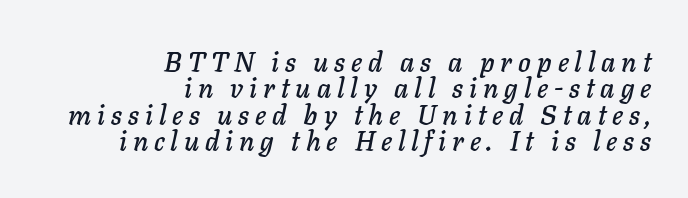
{"italic": "yes", "lean": "right", "slant_degrees": 11, "underline": "no", "align": "right", "line_spacing": "tight", "line_spacing_ratio": 0.98, "letter_spacing": "wide", "letter_spacing_em": 0.22, "glyph_px": 27}
